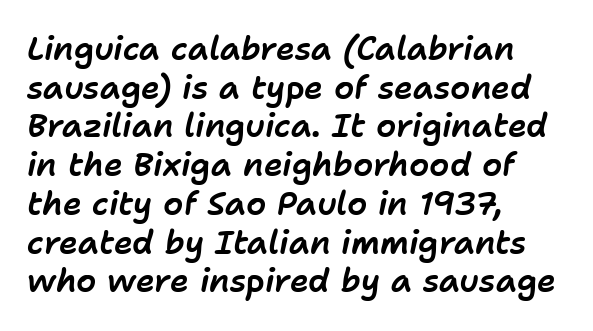
Horizontal alignment here is leftward, the default for most running prose. The glyphs are unaccompanied by any horizontal stroke below them. The lettering tilts uniformly, giving the passage an italic look. Tracking value appears to be zero — textbook default spacing. Looks like regular typesetting: each glyph gets only the width it needs.
